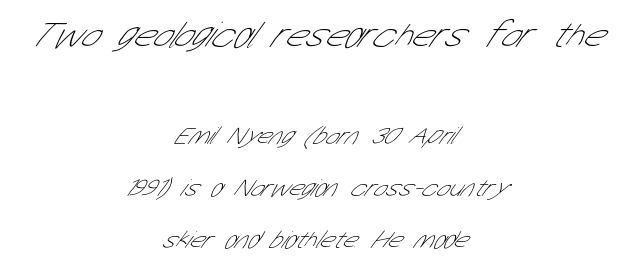
Beneath every word, the page is bare. Varying glyph widths throughout — classic text-font behaviour. Leading is clearly above the norm, producing a sparse column. In terms of letterform style, serifs are entirely absent.
